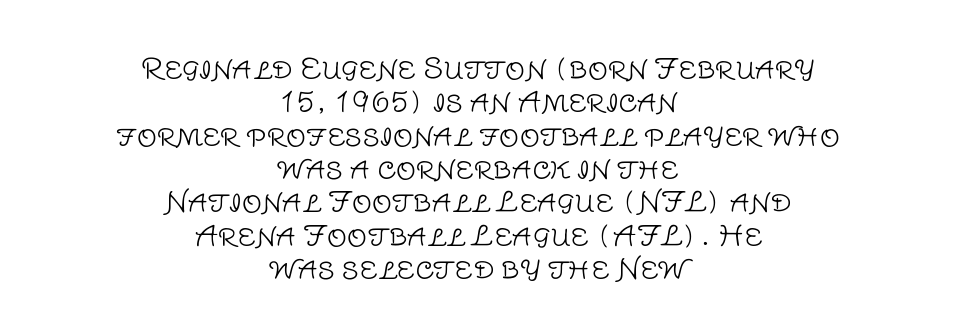
Q: Is the text bold? A: No.
Q: Is the text italic (slanted)? A: Yes.
Q: Is the typeface a serif or a sans-serif typeface? A: Sans-serif.
Q: Is the text underlined? A: No.
Q: How is the paragraph aligned? A: Centered.
Q: Is the spacing between letters normal or unusually wide? A: Normal.
Q: Width (condensed, normal, or wide)? A: Normal.
Q: Stroke contrast? A: Low.
Q: x-height? A: Large.
Q: Monospaced? A: No.
